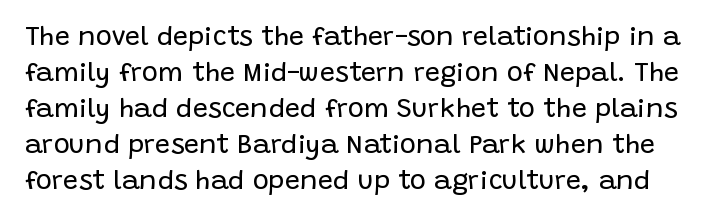
Q: Is the text bold? A: No.
Q: Is the text italic (slanted)? A: No, it is upright.
Q: Is the text underlined? A: No.
Q: Is the spacing between letters normal or unusually wide? A: Normal.
Q: Is the spacing between lines tight, normal or loose? A: Normal.
